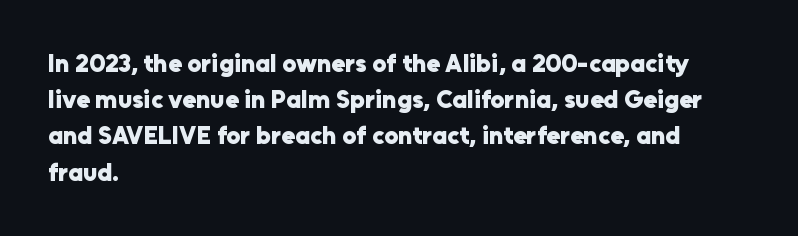
Q: Is the text bold? A: Yes.
Q: Is the text italic (slanted)? A: No, it is upright.
Q: Is the text underlined? A: No.
Q: How is the paragraph aligned? A: Left-aligned.
Q: Is the spacing between letters normal or unusually wide? A: Normal.
Q: Is the spacing between lines tight, normal or loose? A: Normal.
